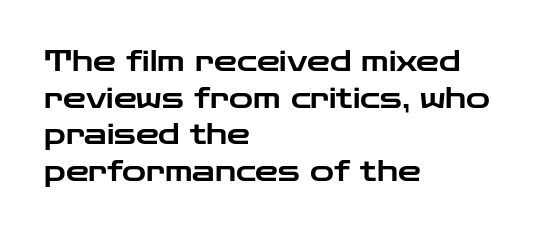
The image shows 29 px wide sans-serif type, upright; set left-aligned, normal line spacing (1.26x), normal letter spacing, not underlined; low stroke contrast and a medium x-height.
